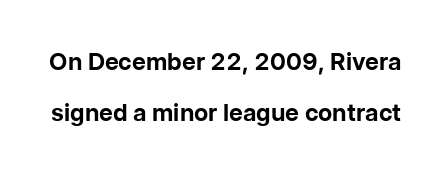
The image shows 24 px bold type, upright; set loose line spacing (2.14x), normal letter spacing, not underlined.
